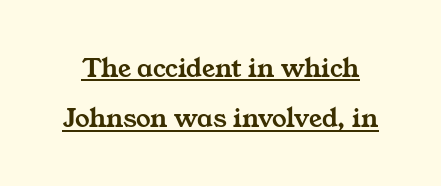
Characters follow at the spacing the type designer built in. Spacing verdict: proportional, widths tailored to each character. Emphasis is given by a line drawn under the lettering. Serifs: yes, visible at the terminals of the letterforms.
